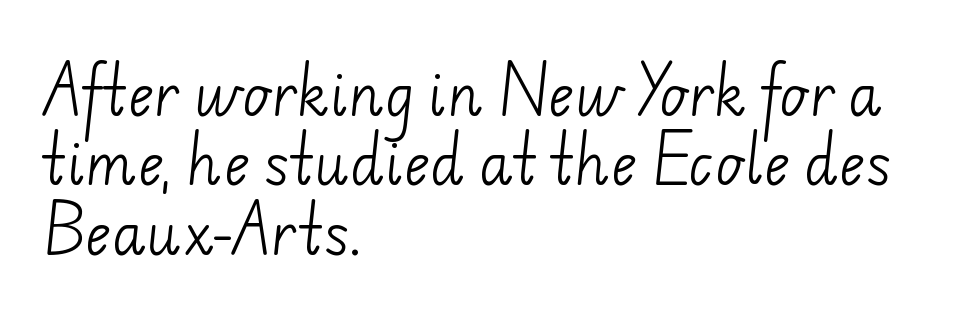
The image shows 56 px light sans-serif type; set left-aligned, line spacing 1.24x, normal letter spacing, not underlined; low stroke contrast and a small x-height.
